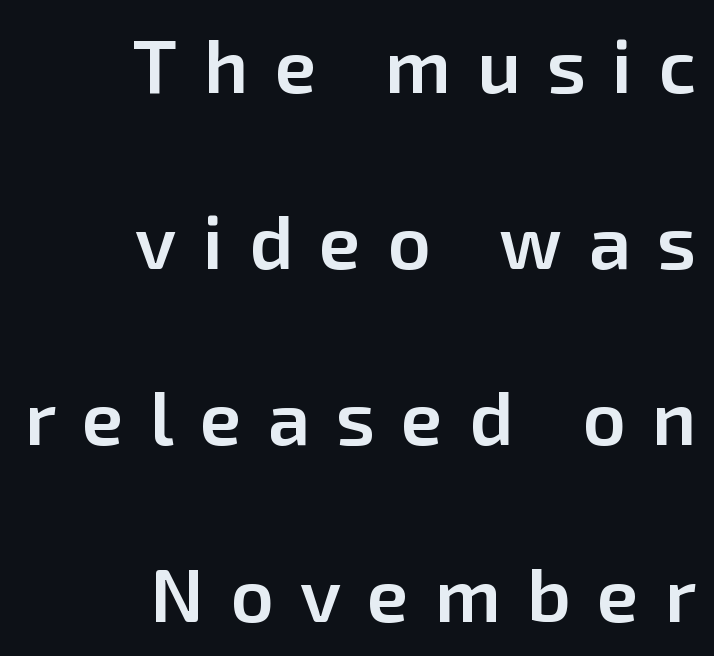
The image shows 75 px semibold sans-serif type, upright; set right-aligned, loose line spacing (2.35x), unusually wide letter spacing (+0.35 em), not underlined; low stroke contrast and a medium x-height.
